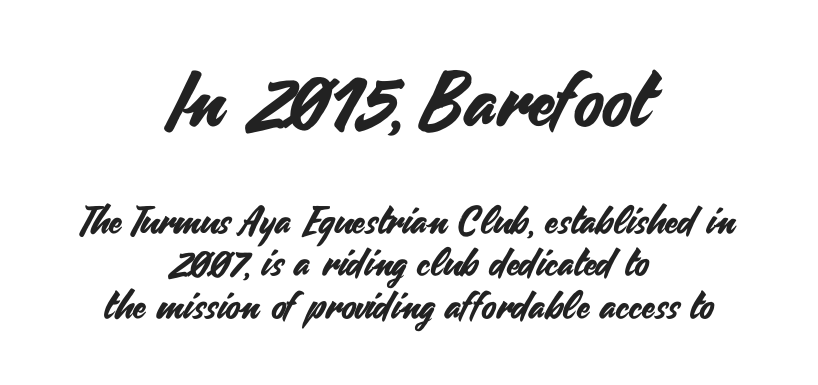
Each word holds together tightly as a unit, with standard inter-letter gaps. Neither beginnings nor endings align; midpoints do. This rendering features lettering with no underline. Between these two stacked blocks, the higher one wins on size.
